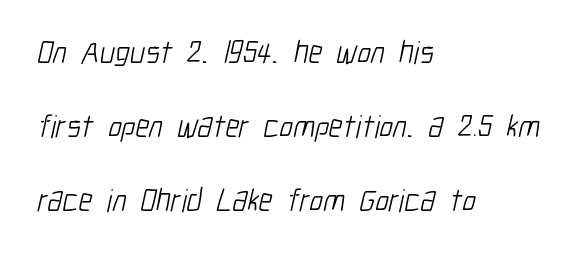
{"serif": "no", "bold": "no", "weight": "light", "width": "condensed", "stroke_contrast": "low", "x_height": "medium", "monospaced": "no", "underline": "no", "align": "left", "line_spacing": "loose", "line_spacing_ratio": 2.31, "letter_spacing": "normal", "letter_spacing_em": 0.0, "glyph_px": 32}
